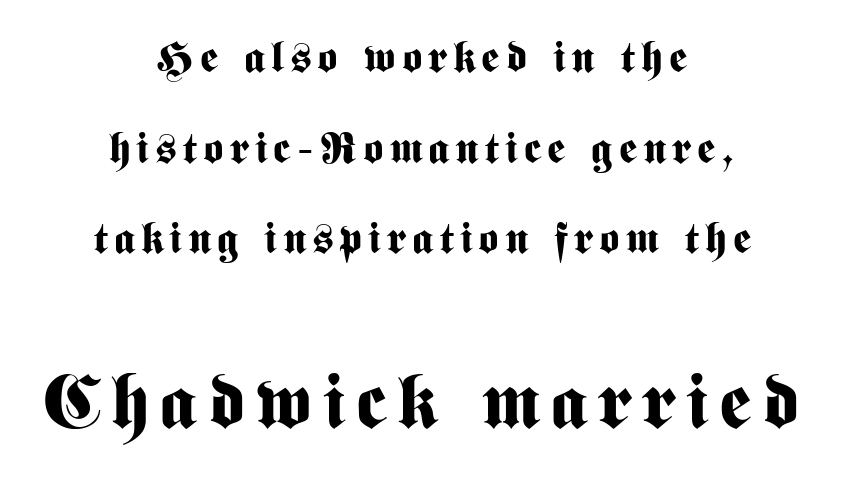
The rendering positions every line midway between the sides. Heavy-handed strokes throughout: this text is bold. Vertical spacing — loose. These lines are composed in type without serifs. You get the small type first, then a jump to larger type.
